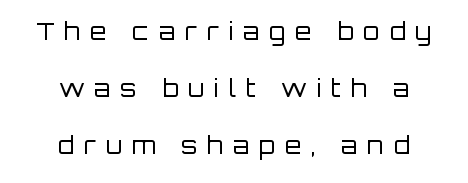
{"italic": "no", "bold": "no", "underline": "no", "align": "center", "line_spacing": "loose", "line_spacing_ratio": 2.38, "letter_spacing": "wide", "letter_spacing_em": 0.4, "glyph_px": 24}
